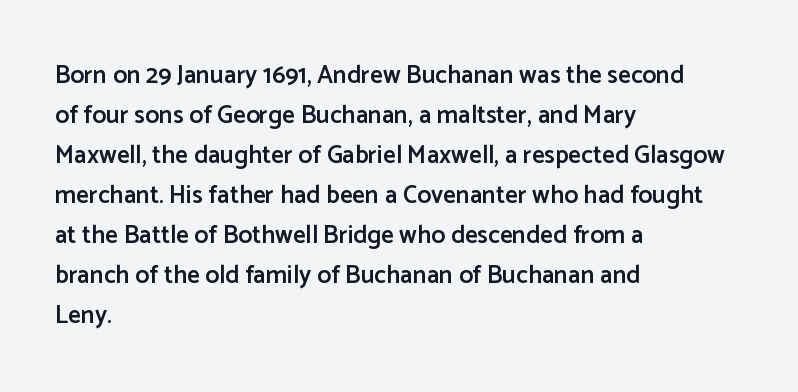
The image shows 25 px text type, upright; set left-aligned, normal line spacing (1.6x), normal letter spacing, not underlined.
